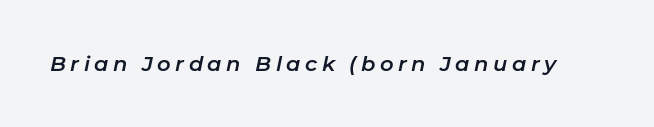
{"italic": "yes", "lean": "right", "slant_degrees": 11, "underline": "no", "letter_spacing": "wide", "letter_spacing_em": 0.21, "glyph_px": 21}
